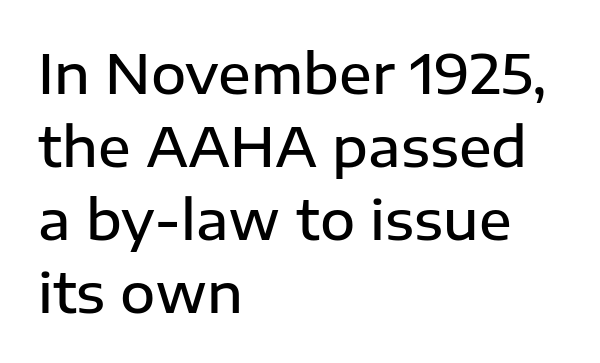
{"serif": "no", "italic": "no", "bold": "semi", "weight": "semibold", "width": "normal", "stroke_contrast": "low", "x_height": "medium", "monospaced": "no", "underline": "no", "align": "left", "line_spacing": "normal", "line_spacing_ratio": 1.35, "letter_spacing": "normal", "letter_spacing_em": 0.0, "glyph_px": 54}
